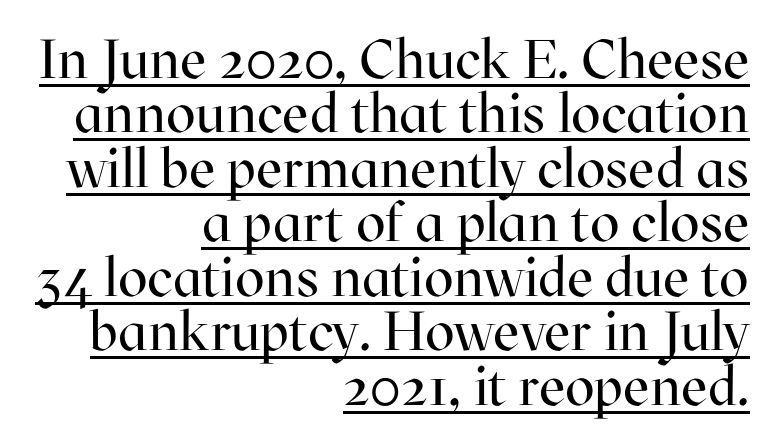
These lines are rendered in a variable-pitch font. Italic: no, the glyphs are upright roman. The designer dialed line spacing down below the default. Characters follow at the spacing the type designer built in.
